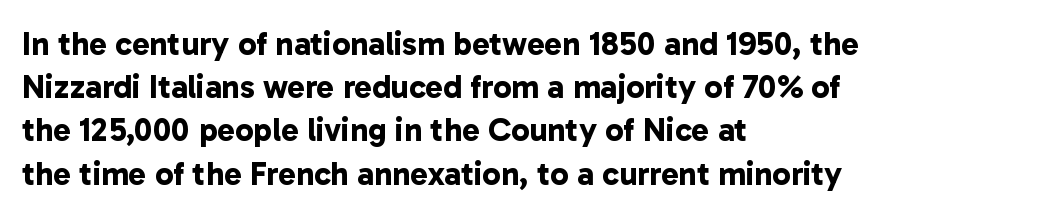
The image shows 33 px bold sans-serif type; set left-aligned, normal line spacing (1.31x), normal letter spacing, not underlined; low stroke contrast and a medium x-height.
